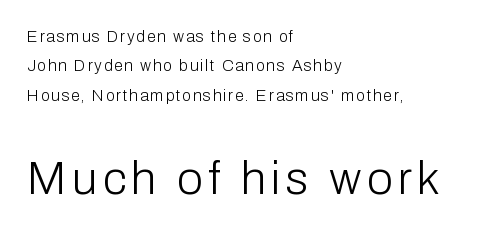
{"serif": "no", "italic": "no", "bold": "no", "weight": "light", "width": "normal", "stroke_contrast": "low", "x_height": "medium", "monospaced": "no", "underline": "no", "align": "left", "line_spacing_ratio": 1.83, "larger_block": "second", "size_ratio": 2.94, "glyph_px": 47}
